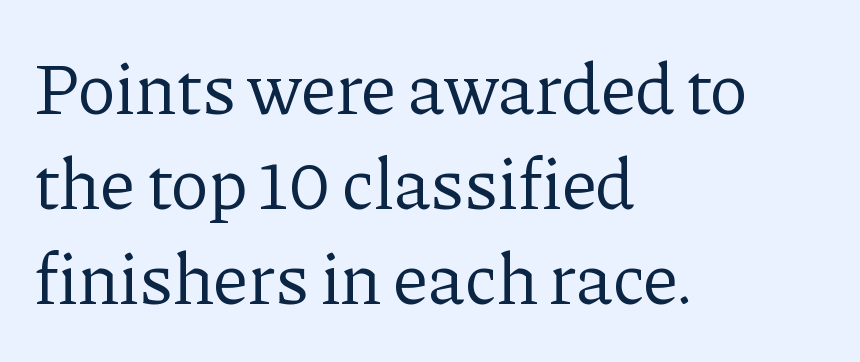
The setting favours the left margin, as ordinary paragraphs usually do. No chunkiness to these letters — they're not bold. Note the varied advance widths — an 'i' is clearly narrower than an 'm'. Standard letterfit; no display-style spreading of the glyphs. One glance says typical: line gaps are just what's usual.
